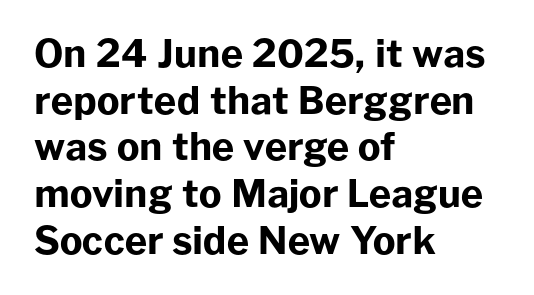
Q: Is the text bold? A: Yes.
Q: Is the text italic (slanted)? A: No, it is upright.
Q: Is the typeface a serif or a sans-serif typeface? A: Sans-serif.
Q: Is the text underlined? A: No.
Q: How is the paragraph aligned? A: Left-aligned.
Q: Is the spacing between letters normal or unusually wide? A: Normal.
Q: Width (condensed, normal, or wide)? A: Normal.
Q: Stroke contrast? A: Low.
Q: x-height? A: Medium.
Q: Monospaced? A: No.
